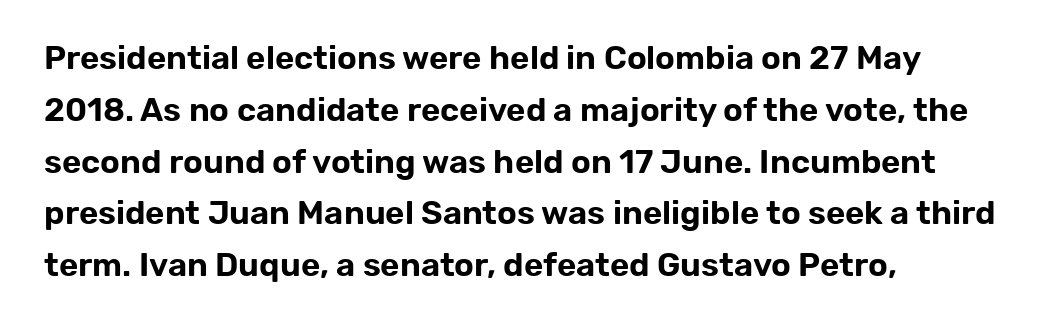
The foot of each line stays bare and open. The type sits square on the baseline with zero lean. The lines are quadded left. The rendering keeps characters at their native spacing. Regarding serifs, this sample does without them.
